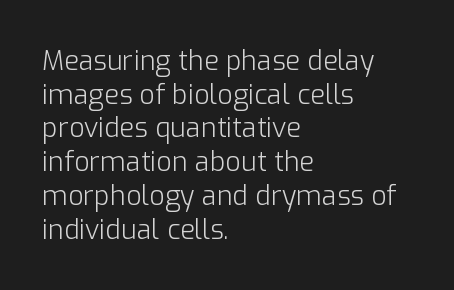
{"italic": "no", "bold": "no", "underline": "no", "align": "left", "line_spacing": "normal", "line_spacing_ratio": 1.25, "letter_spacing": "normal", "letter_spacing_em": 0.0, "glyph_px": 27}
